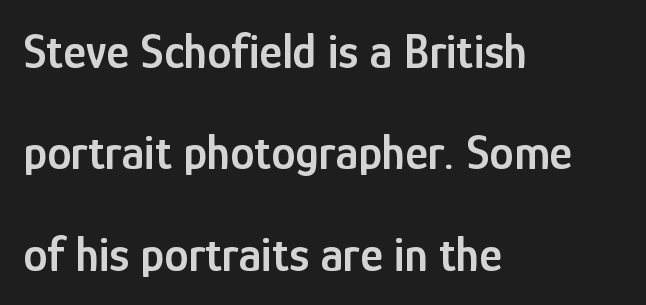
What kind of face is this? One without serifs — a sans. These lines stand farther apart than default settings would place them. Character widths vary here, with narrow letters taking less room than wide ones. The line texture is even and compact thanks to regular tracking. Rendered with straight, roman letterforms. The rendering uses a semibold face; strokes are thickened but not to full bold.
